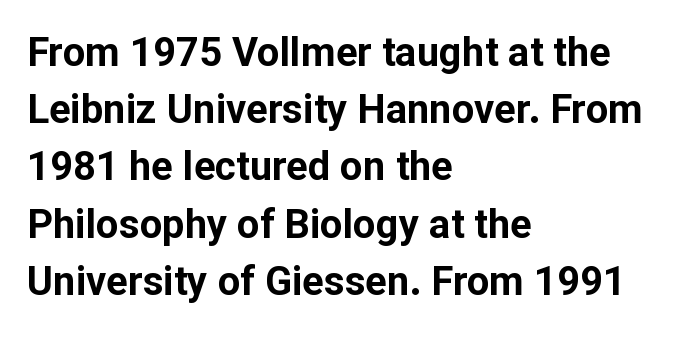
{"serif": "no", "italic": "no", "bold": "yes", "weight": "bold", "width": "normal", "stroke_contrast": "low", "x_height": "medium", "monospaced": "no", "underline": "no", "align": "left", "line_spacing": "normal", "line_spacing_ratio": 1.43, "letter_spacing": "normal", "letter_spacing_em": 0.0, "glyph_px": 40}
